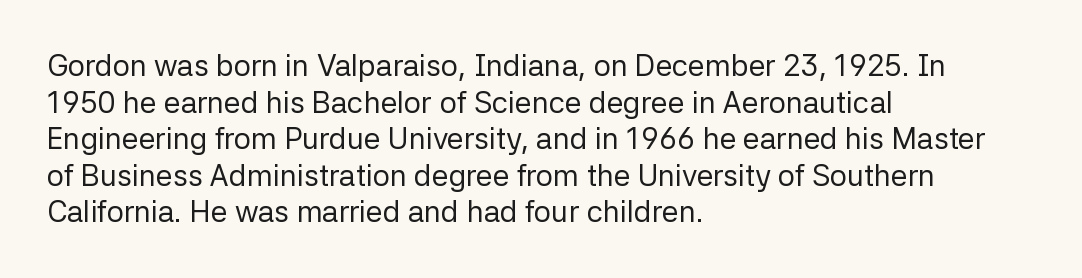
Q: Is the text bold? A: No.
Q: Is the text italic (slanted)? A: No, it is upright.
Q: Is the typeface a serif or a sans-serif typeface? A: Sans-serif.
Q: Is the text underlined? A: No.
Q: How is the paragraph aligned? A: Left-aligned.
Q: Is the spacing between letters normal or unusually wide? A: Normal.
Q: Width (condensed, normal, or wide)? A: Normal.
Q: Stroke contrast? A: Low.
Q: x-height? A: Medium.
Q: Monospaced? A: No.
